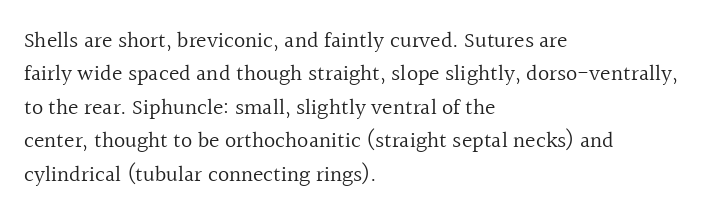
{"italic": "no", "bold": "no", "underline": "no", "align": "left", "line_spacing": "normal", "line_spacing_ratio": 1.52, "letter_spacing": "normal", "letter_spacing_em": 0.0, "glyph_px": 22}
